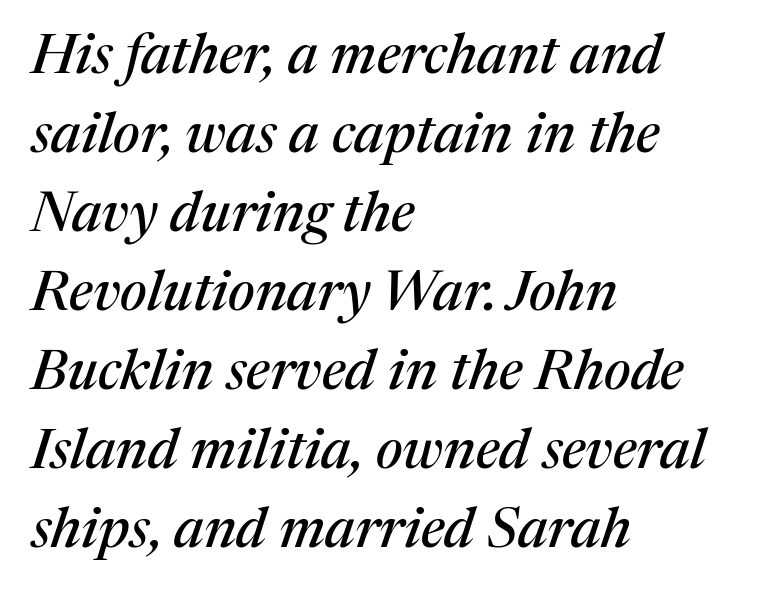
The image shows 56 px serif type, italic (leaning right); set left-aligned, normal line spacing (1.41x), normal letter spacing, not underlined; medium stroke contrast and a medium x-height.
